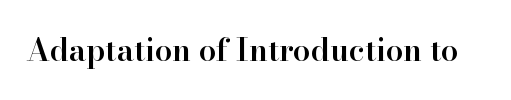
{"serif": "yes", "italic": "no", "bold": "semi", "weight": "semibold", "width": "normal", "stroke_contrast": "high", "x_height": "small", "monospaced": "no", "underline": "no", "letter_spacing": "normal", "letter_spacing_em": 0.0, "glyph_px": 31}
